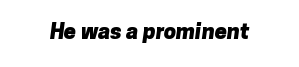
The image shows 22 px bold type; set normal letter spacing, not underlined.
